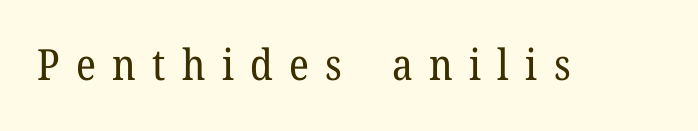
Q: Is the text bold? A: No.
Q: Is the text italic (slanted)? A: No, it is upright.
Q: Is the typeface a serif or a sans-serif typeface? A: Serif.
Q: Is the text underlined? A: No.
Q: Is the spacing between letters normal or unusually wide? A: Unusually wide.
Q: Width (condensed, normal, or wide)? A: Normal.
Q: Stroke contrast? A: Low.
Q: x-height? A: Medium.
Q: Monospaced? A: No.
